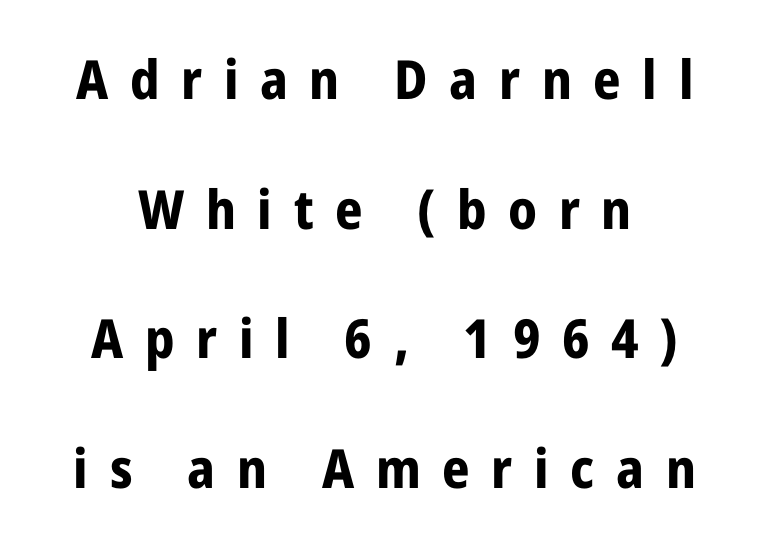
Clear beneath every line of the passage. Caption: expanded tracking, letters set apart. Quick note: not italic, upright. Varying glyph widths throughout — classic text-font behaviour.
